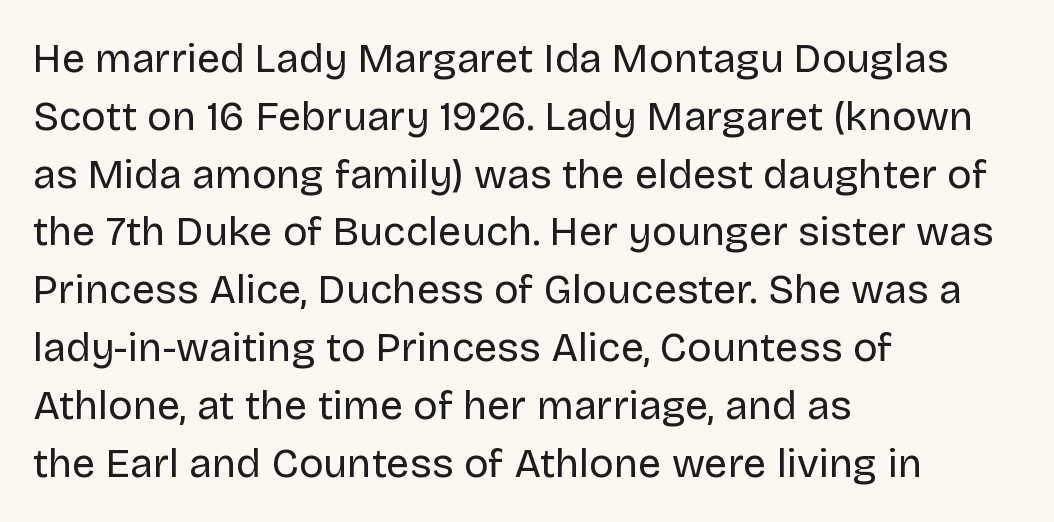
Check where the strokes stop: nothing finishes them off — pure sans. The letters stand straight up with perfectly vertical stems. Stroke mass is kept to a normal reading level or below. Words float on clear page, feet unadorned.
